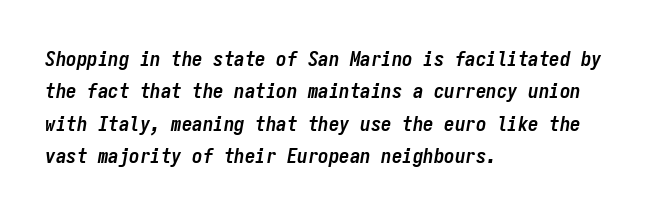
Q: Is the text bold? A: Yes.
Q: Is the text italic (slanted)? A: Yes, it leans right by about 9 degrees.
Q: Is the text underlined? A: No.
Q: How is the paragraph aligned? A: Left-aligned.
Q: Is the spacing between letters normal or unusually wide? A: Normal.
Q: Is the spacing between lines tight, normal or loose? A: Normal.
